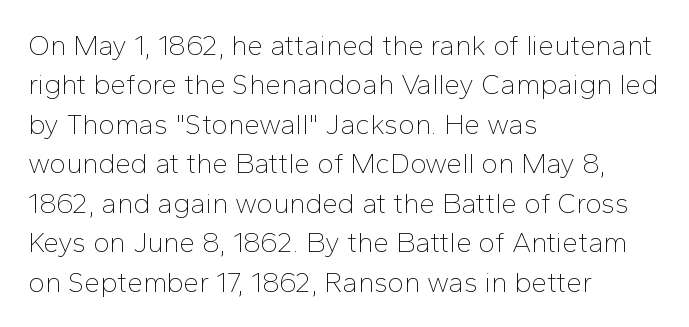
The image shows 28 px thin sans-serif type, upright; set left-aligned, normal line spacing (1.41x), normal letter spacing, not underlined; low stroke contrast and a medium x-height.
